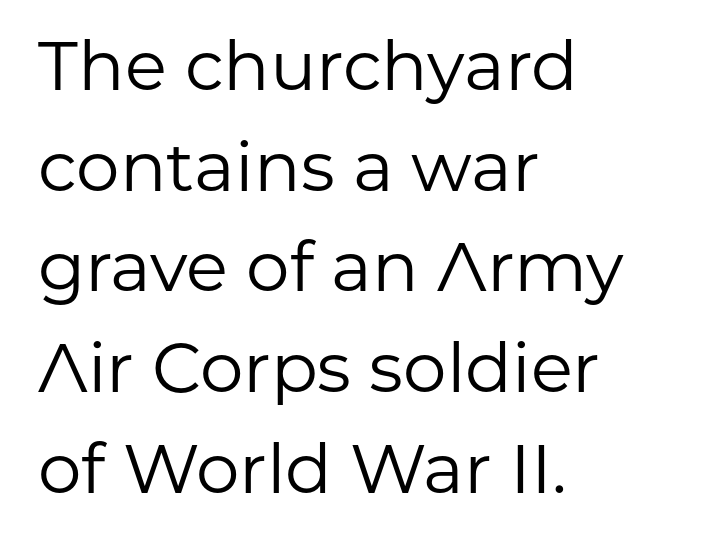
Nobody drew a line under any word here. The text was rendered using a sans face with plain stroke endings. Posture: straight, roman, zero tilt. One glance says typical: line gaps are just what's usual.
